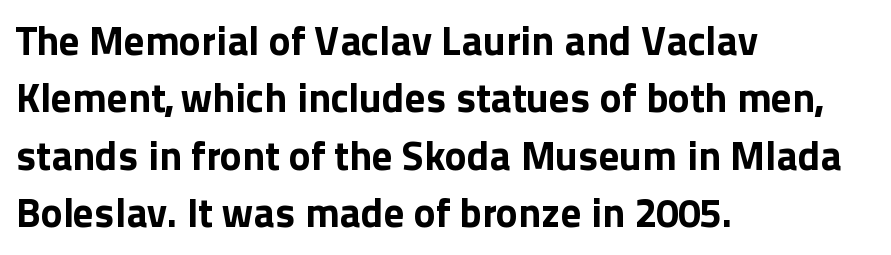
{"serif": "no", "italic": "no", "bold": "yes", "weight": "bold", "width": "normal", "x_height": "medium", "monospaced": "no", "underline": "no", "align": "left", "line_spacing": "normal", "line_spacing_ratio": 1.4, "letter_spacing": "normal", "letter_spacing_em": 0.0, "glyph_px": 41}
